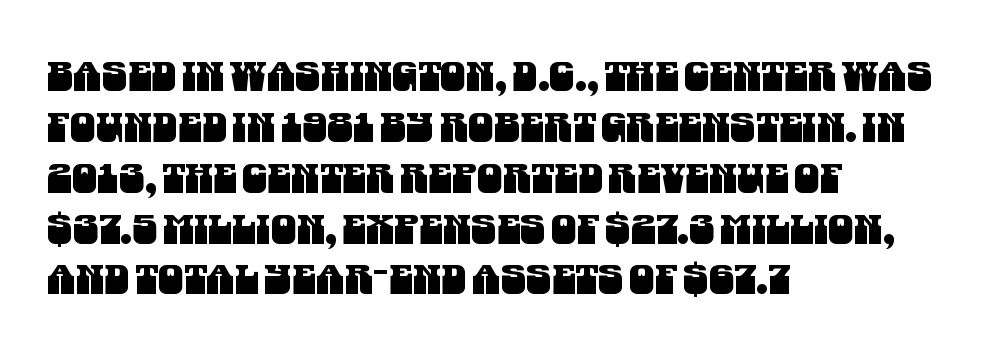
Q: Is the typeface a serif or a sans-serif typeface? A: Sans-serif.
Q: Is the text underlined? A: No.
Q: How is the paragraph aligned? A: Left-aligned.
Q: Is the spacing between letters normal or unusually wide? A: Normal.
Q: Width (condensed, normal, or wide)? A: Condensed.
Q: Stroke contrast? A: Medium.
Q: x-height? A: Large.
Q: Monospaced? A: No.
